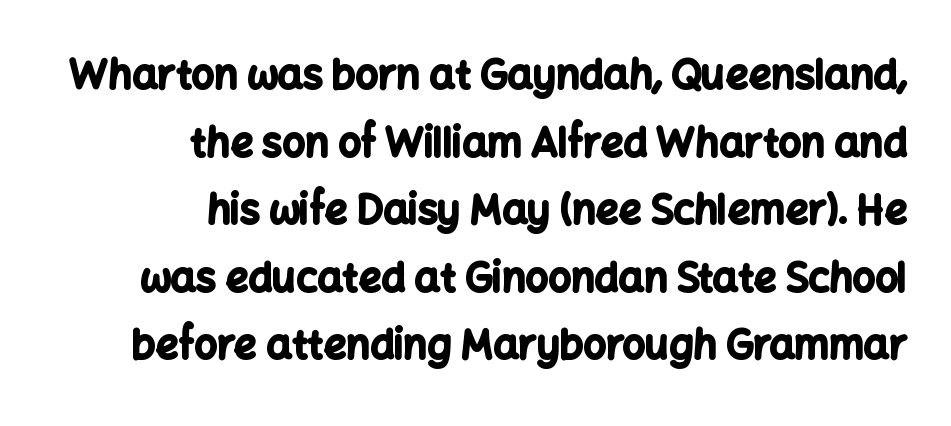
Q: Is the text bold? A: Yes.
Q: Is the text italic (slanted)? A: No, it is upright.
Q: Is the typeface a serif or a sans-serif typeface? A: Sans-serif.
Q: Is the text underlined? A: No.
Q: How is the paragraph aligned? A: Right-aligned.
Q: Is the spacing between letters normal or unusually wide? A: Normal.
Q: Is the spacing between lines tight, normal or loose? A: Normal.
Q: Width (condensed, normal, or wide)? A: Normal.
Q: Stroke contrast? A: Low.
Q: x-height? A: Medium.
Q: Monospaced? A: No.
